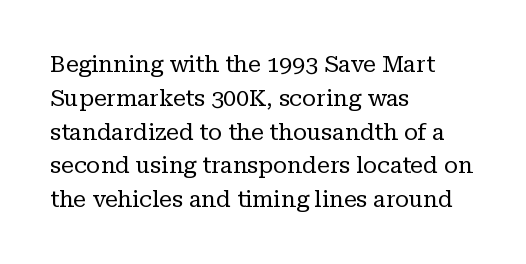
Just letters on the line, the space beneath them empty. Evenly set lines give the paragraph a standard silhouette. Heft: none added — not bold. Notice how the passage keeps a crisp vertical edge on the left only. No extra tracking has been applied to these lines. A roman cut, with each character standing at attention.
